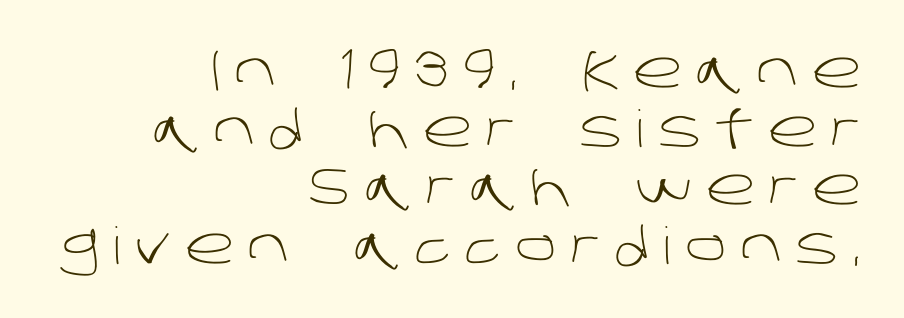
Just letters on the line, the space beneath them empty. Is the block centered? No — it sits flush against the right margin. Baseline-to-baseline distance is barely more than the letter height. Classification — sans serif.
